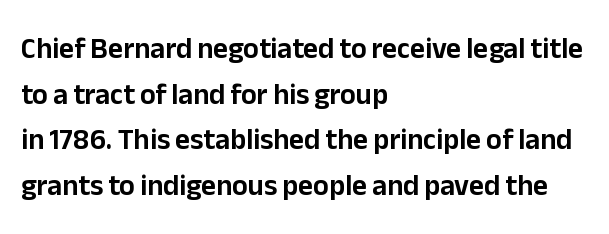
Q: Is the text italic (slanted)? A: No, it is upright.
Q: Is the typeface a serif or a sans-serif typeface? A: Sans-serif.
Q: Is the text underlined? A: No.
Q: How is the paragraph aligned? A: Left-aligned.
Q: Is the spacing between letters normal or unusually wide? A: Normal.
Q: Is the spacing between lines tight, normal or loose? A: Normal.
Q: Width (condensed, normal, or wide)? A: Normal.
Q: Stroke contrast? A: Low.
Q: x-height? A: Medium.
Q: Monospaced? A: No.
